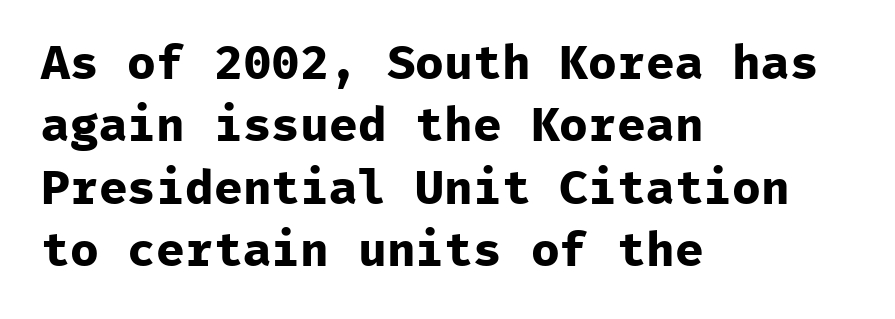
Q: Is the text bold? A: Yes.
Q: Is the text italic (slanted)? A: No, it is upright.
Q: Is the typeface a serif or a sans-serif typeface? A: Sans-serif.
Q: Is the text underlined? A: No.
Q: How is the paragraph aligned? A: Left-aligned.
Q: Is the spacing between letters normal or unusually wide? A: Normal.
Q: Is the spacing between lines tight, normal or loose? A: Normal.
Q: Width (condensed, normal, or wide)? A: Normal.
Q: Stroke contrast? A: Low.
Q: x-height? A: Medium.
Q: Monospaced? A: Yes.
